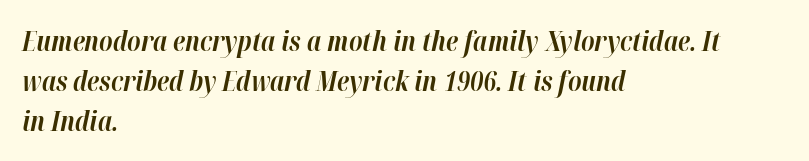
{"italic": "yes", "lean": "right", "slant_degrees": 12, "bold": "yes", "underline": "no", "align": "left", "line_spacing": "normal", "line_spacing_ratio": 1.48, "letter_spacing": "normal", "letter_spacing_em": 0.0, "glyph_px": 27}
